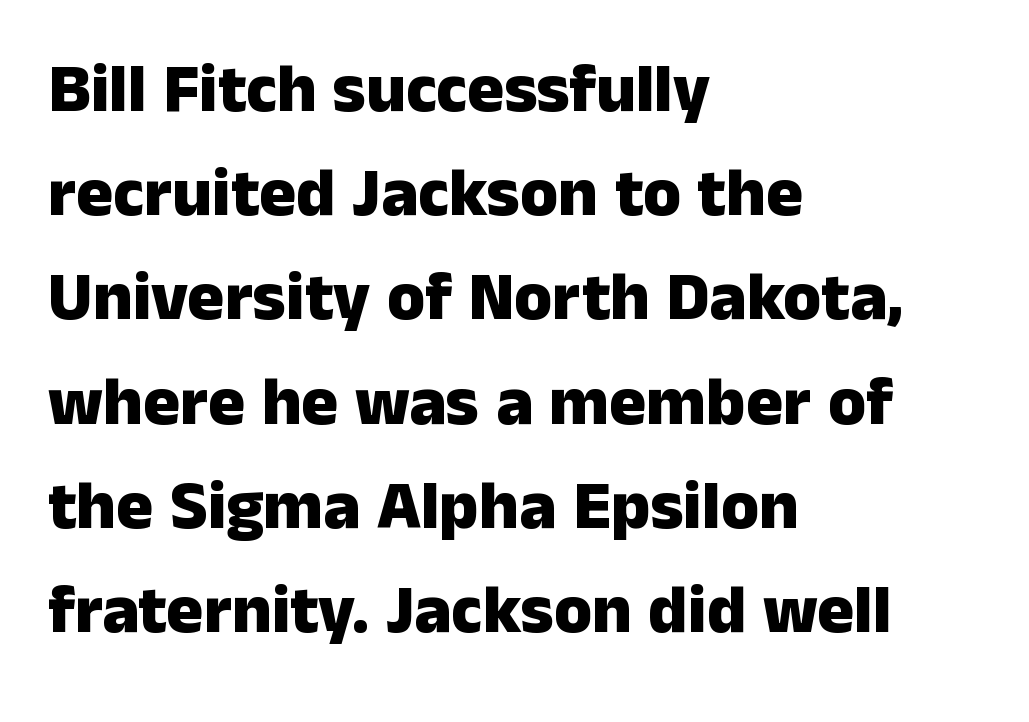
{"serif": "no", "italic": "no", "bold": "yes", "weight": "heavy", "width": "normal", "stroke_contrast": "low", "x_height": "medium", "monospaced": "no", "underline": "no", "align": "left", "line_spacing": "normal", "line_spacing_ratio": 1.51, "letter_spacing": "normal", "letter_spacing_em": 0.0, "glyph_px": 69}
